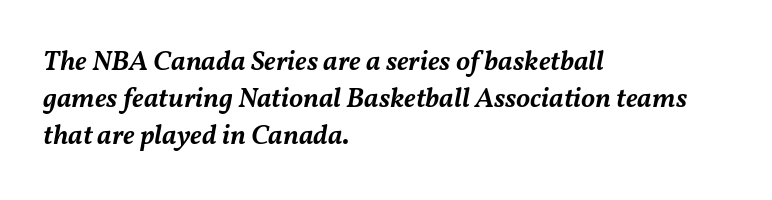
The image shows 28 px semibold type, italic (leaning right); set left-aligned, normal line spacing (1.32x), normal letter spacing, not underlined; medium stroke contrast and a medium x-height.
